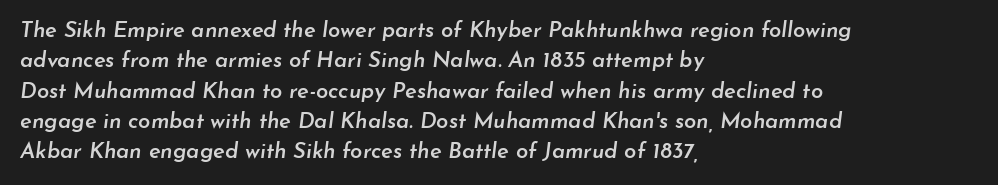
Looking at the ascenders, they clearly lean. The gaps between neighbouring characters are ordinary and unremarkable. Each line starts at the same left margin while the right side varies. Is the type bold? Partly — it's a semibold, heavier than regular but not fully bold. Is there much room between lines? A standard amount, neither cramped nor airy. Beneath every word, the page is bare.
